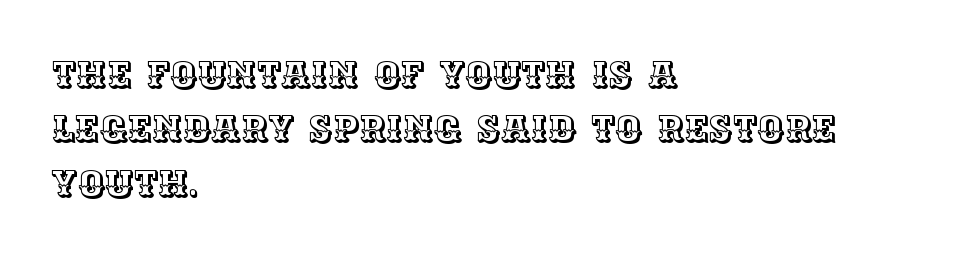
Q: Is the text italic (slanted)? A: No, it is upright.
Q: Is the text underlined? A: No.
Q: How is the paragraph aligned? A: Left-aligned.
Q: Is the spacing between letters normal or unusually wide? A: Normal.
Q: Is the spacing between lines tight, normal or loose? A: Normal.
Q: Width (condensed, normal, or wide)? A: Normal.
Q: x-height? A: Large.
Q: Monospaced? A: No.
